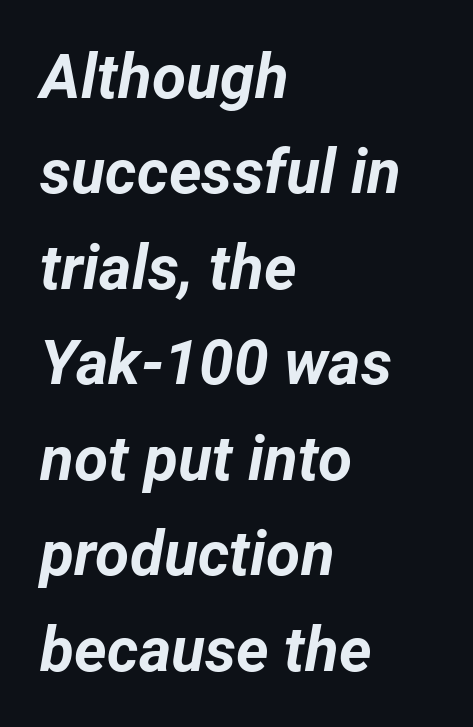
{"italic": "yes", "lean": "right", "slant_degrees": 12, "bold": "yes", "weight": "bold", "width": "normal", "stroke_contrast": "low", "x_height": "medium", "monospaced": "no", "underline": "no", "align": "left", "line_spacing": "normal", "line_spacing_ratio": 1.54, "letter_spacing": "normal", "letter_spacing_em": 0.0, "glyph_px": 62}
